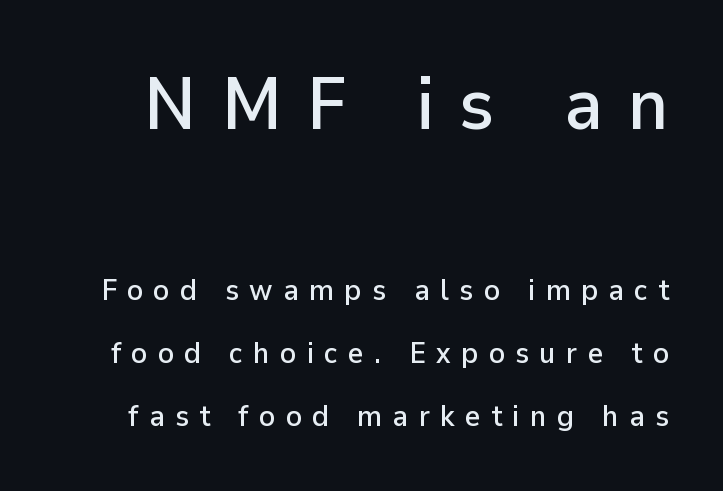
The image shows 74 px sans-serif type, upright; set loose line spacing (2.1x), unusually wide letter spacing (+0.34 em), not underlined; the first (top) block is 2.47x larger; low stroke contrast and a medium x-height.
